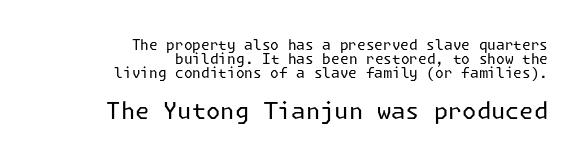
These lines huddle together more closely than default settings would place them. Unlike italic type, these characters show no tilt at all. Two sizes are in play, and the larger belongs to the second block. The letterforms sit shoulder to shoulder at normal distance. Weight class: somewhere from thin through regular. Right-aligned paragraph, ragged on the left.
